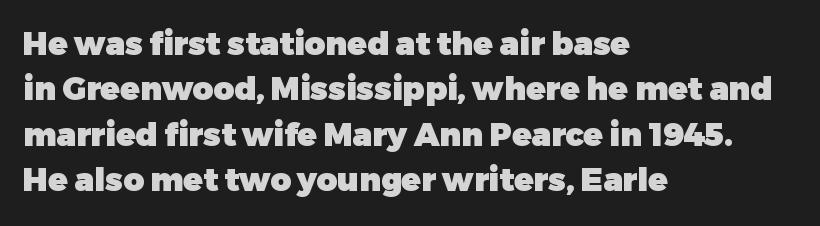
Q: Is the text bold? A: Yes.
Q: Is the text italic (slanted)? A: No, it is upright.
Q: Is the typeface a serif or a sans-serif typeface? A: Sans-serif.
Q: Is the text underlined? A: No.
Q: How is the paragraph aligned? A: Left-aligned.
Q: Is the spacing between letters normal or unusually wide? A: Normal.
Q: Is the spacing between lines tight, normal or loose? A: Normal.
Q: Width (condensed, normal, or wide)? A: Normal.
Q: Stroke contrast? A: Low.
Q: x-height? A: Medium.
Q: Monospaced? A: No.
